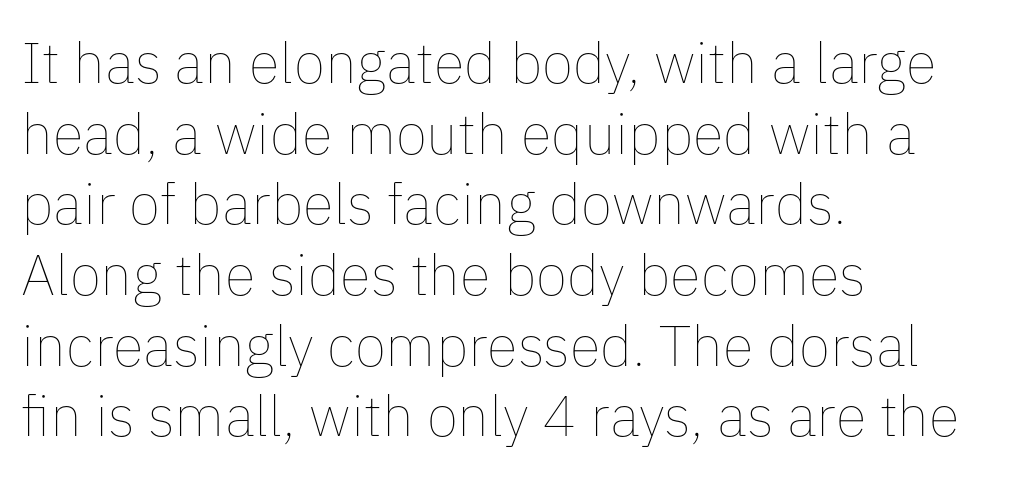
{"italic": "no", "bold": "no", "weight": "thin", "width": "normal", "stroke_contrast": "low", "x_height": "medium", "monospaced": "no", "underline": "no", "align": "left", "line_spacing_ratio": 1.24, "letter_spacing": "normal", "letter_spacing_em": 0.0, "glyph_px": 57}
